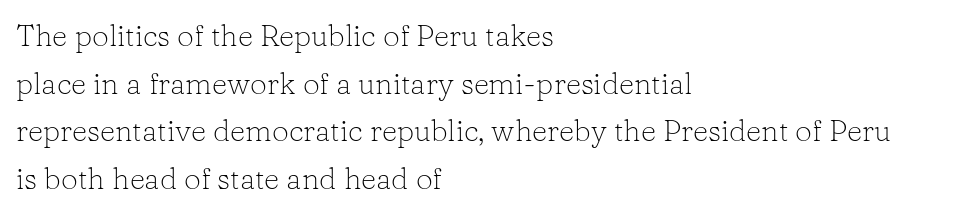
You could not count columns in this text — the font is proportionally spaced. Heaviness? Minimal to ordinary, like unemphasized prose. Inter-character spacing is left at the font's built-in metrics. The axis of the letterforms is exactly vertical. Evenly set lines give the paragraph a standard silhouette. Does the copy run flush right? No — it runs flush left.
